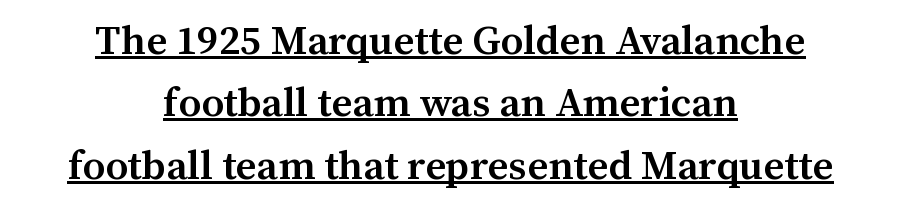
The image shows 41 px semibold serif type, upright; set centered, normal line spacing (1.52x), normal letter spacing, underlined; medium stroke contrast and a medium x-height.
